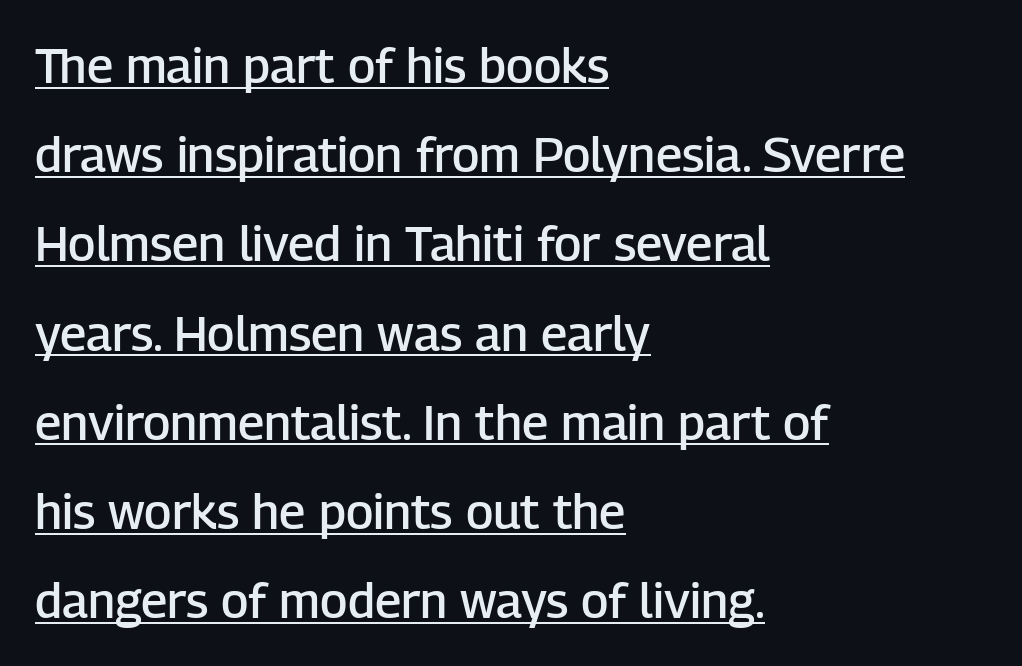
Q: Is the text bold? A: Semi-bold.
Q: Is the text italic (slanted)? A: No, it is upright.
Q: Is the typeface a serif or a sans-serif typeface? A: Sans-serif.
Q: Is the text underlined? A: Yes.
Q: How is the paragraph aligned? A: Left-aligned.
Q: Is the spacing between letters normal or unusually wide? A: Normal.
Q: Width (condensed, normal, or wide)? A: Normal.
Q: Stroke contrast? A: Low.
Q: x-height? A: Medium.
Q: Monospaced? A: No.
